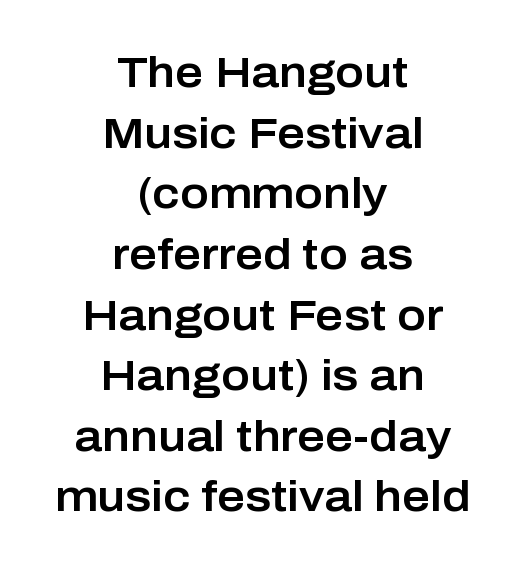
A student would call this center alignment; a typographer would say set centered. Are there feet on the stems? There aren't — it's a sans. The typography opts for an upright posture over an oblique one. Students, note that the glyphs here touch the page at normal intervals.
